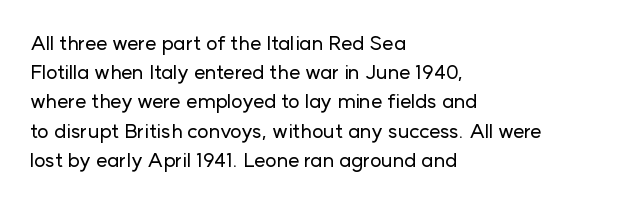
The image shows 20 px text type, upright; set left-aligned, normal line spacing (1.46x), normal letter spacing, not underlined.
